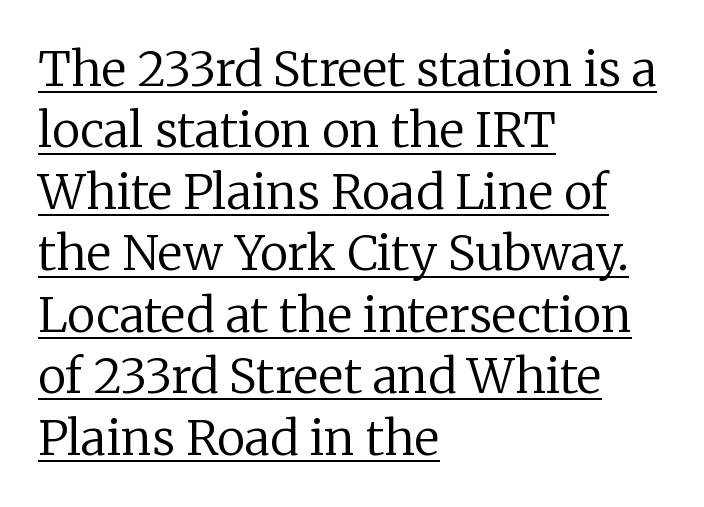
The image shows 48 px regular-weight serif type, upright; set left-aligned, normal line spacing (1.28x), normal letter spacing, underlined; low stroke contrast and a medium x-height.
